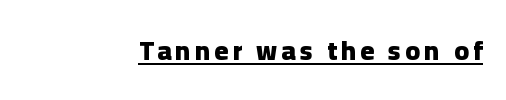
Q: Is the text bold? A: Yes.
Q: Is the text italic (slanted)? A: No, it is upright.
Q: Is the text underlined? A: Yes.
Q: How is the paragraph aligned? A: Right-aligned.
